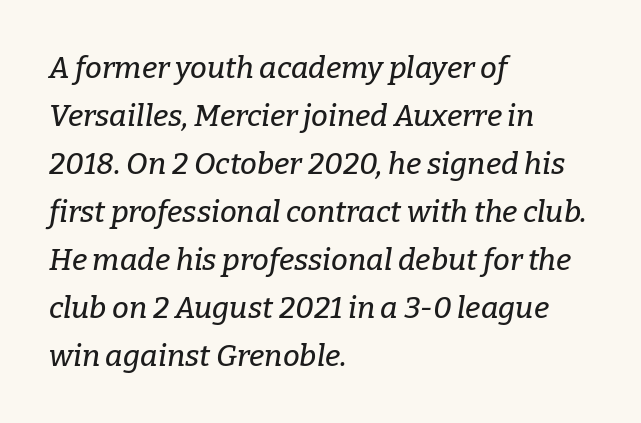
Q: Is the text italic (slanted)? A: Yes, it leans right by about 9 degrees.
Q: Is the typeface a serif or a sans-serif typeface? A: Serif.
Q: Is the text underlined? A: No.
Q: How is the paragraph aligned? A: Left-aligned.
Q: Is the spacing between letters normal or unusually wide? A: Normal.
Q: Is the spacing between lines tight, normal or loose? A: Normal.
Q: Width (condensed, normal, or wide)? A: Normal.
Q: Stroke contrast? A: Low.
Q: x-height? A: Medium.
Q: Monospaced? A: No.
